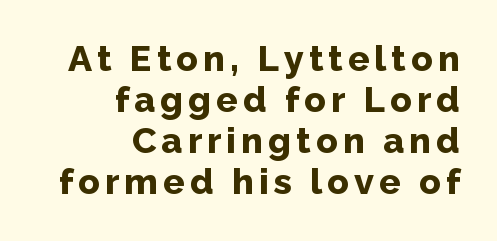
The letters advance in unequal steps, a hallmark of proportional type. Style check: upright. Honestly, the rows look squashed on top of each other. The paragraph has a hard right edge and a soft left edge.
